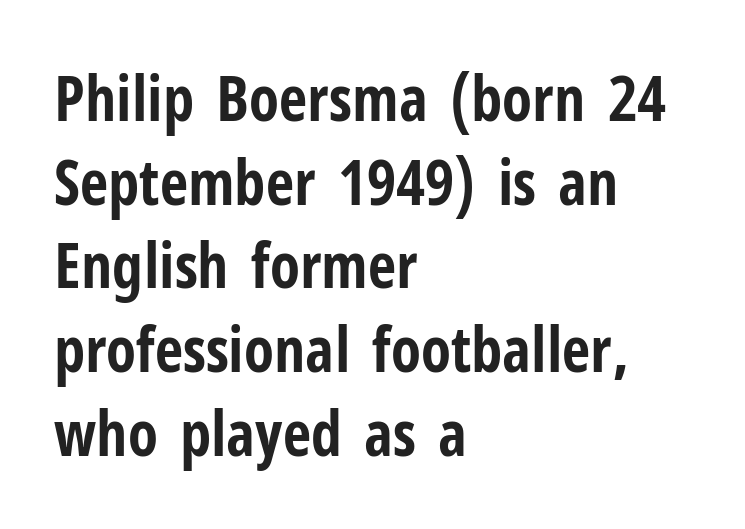
The type family on display is of the sans-serif kind. Anything drawn beneath the words? Only blank space. The glyphs have the mass of a bold cut. What stands out about the letter spacing? Nothing — it is the standard amount. Designer's note — italics off, roman on.
